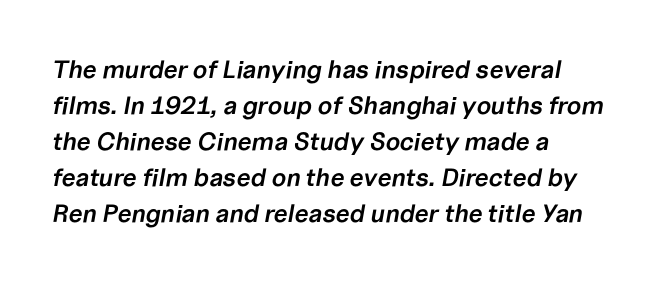
The image shows 25 px text type, italic (leaning right); set left-aligned, normal line spacing (1.44x), normal letter spacing, not underlined.
